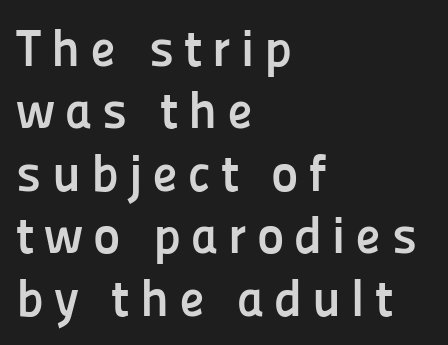
Q: Is the text bold? A: Yes.
Q: Is the text italic (slanted)? A: No, it is upright.
Q: Is the typeface a serif or a sans-serif typeface? A: Sans-serif.
Q: Is the text underlined? A: No.
Q: How is the paragraph aligned? A: Left-aligned.
Q: Width (condensed, normal, or wide)? A: Normal.
Q: Stroke contrast? A: Low.
Q: x-height? A: Medium.
Q: Monospaced? A: No.
